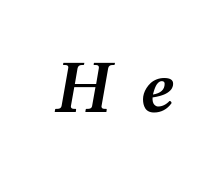
The space beneath each line is pristine and unruled. Is the type bold? Partly — it's a semibold, heavier than regular but not fully bold. Do the characters align in a grid? No, the font is proportional. Loose tracking; the words dissolve into strings of separated letters. Tall strokes in this sample are angled rather than plumb.
